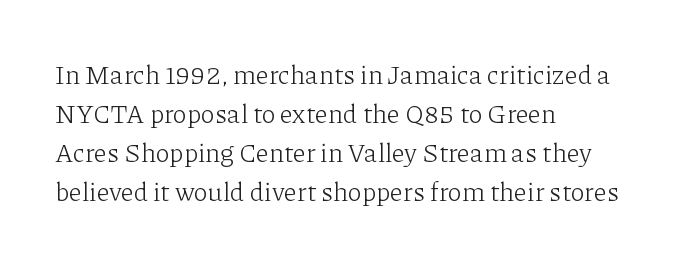
Each new line begins a customary step beneath the previous one. Students, note that the glyphs here touch the page at normal intervals. Letters rest on an invisible, unmarked baseline. Posture: upright roman.
